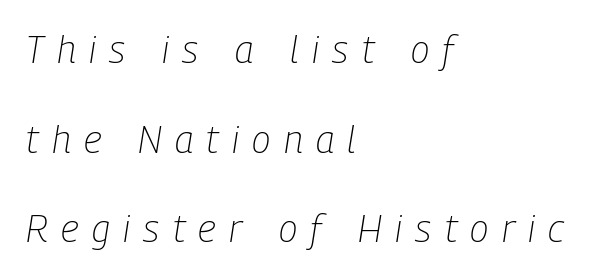
{"italic": "yes", "lean": "right", "slant_degrees": 9, "bold": "no", "weight": "light", "width": "condensed", "stroke_contrast": "low", "x_height": "medium", "monospaced": "no", "underline": "no", "align": "left", "line_spacing": "loose", "line_spacing_ratio": 2.36, "letter_spacing": "wide", "letter_spacing_em": 0.35, "glyph_px": 38}
